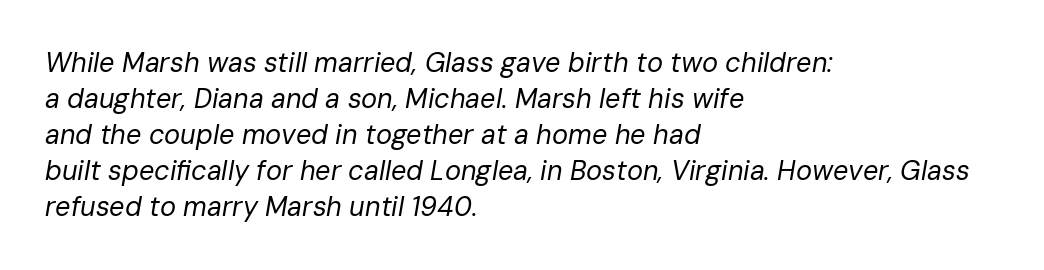
Anything drawn beneath the words? Only blank space. No heavy texture on the line: the type isn't bold. The letterforms sit shoulder to shoulder at normal distance. These lines are set flush left with a ragged right edge. These lines sit exactly where default settings would place them. Emphasis-style slanted type is in use.
